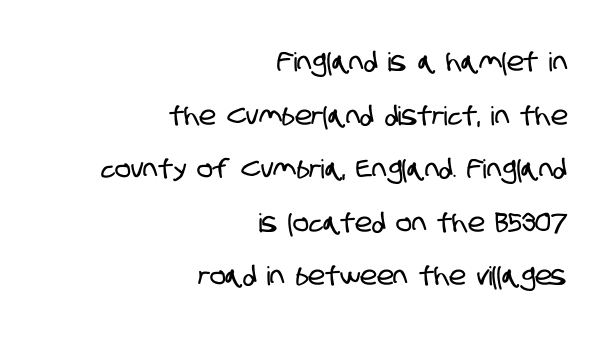
{"underline": "no", "align": "right", "line_spacing": "loose", "line_spacing_ratio": 2.06, "letter_spacing": "normal", "letter_spacing_em": 0.0, "glyph_px": 26}
